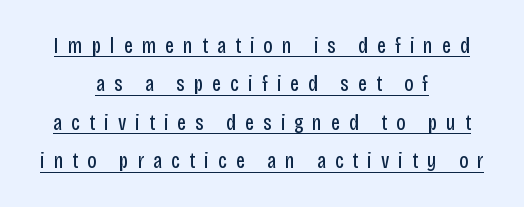
The image shows 22 px text type, upright; set centered, line spacing 1.75x, unusually wide letter spacing (+0.41 em), underlined.
